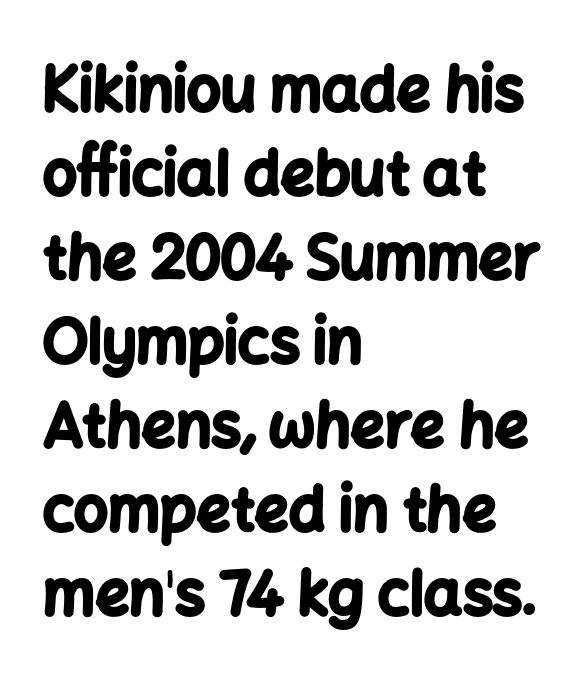
{"serif": "no", "italic": "no", "bold": "yes", "weight": "bold", "width": "normal", "stroke_contrast": "low", "x_height": "medium", "monospaced": "no", "underline": "no", "align": "left", "line_spacing": "normal", "line_spacing_ratio": 1.4, "letter_spacing": "normal", "letter_spacing_em": 0.0, "glyph_px": 60}
